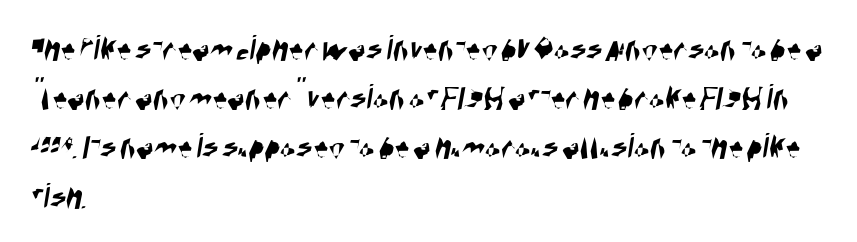
Rows of type keep a routine distance in the vertical direction. Each letter keeps its own natural width here, so spacing adapts to shape. Letterform terminals end flat and unadorned throughout the passage. This rendering uses left alignment, leaving the right contour irregular.
